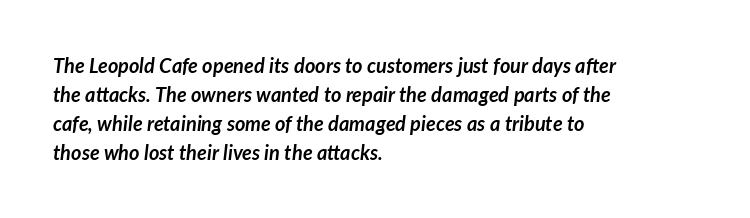
{"italic": "yes", "lean": "right", "slant_degrees": 7, "bold": "yes", "underline": "no", "align": "left", "line_spacing": "normal", "line_spacing_ratio": 1.45, "letter_spacing": "normal", "letter_spacing_em": 0.0, "glyph_px": 20}
